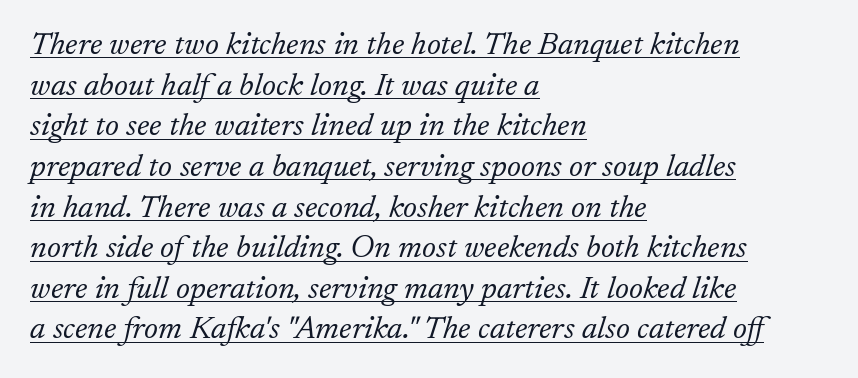
{"serif": "yes", "italic": "yes", "lean": "right", "slant_degrees": 17, "bold": "no", "weight": "light", "width": "normal", "stroke_contrast": "low", "x_height": "small", "monospaced": "no", "underline": "yes", "align": "left", "line_spacing": "normal", "line_spacing_ratio": 1.27, "letter_spacing": "normal", "letter_spacing_em": 0.0, "glyph_px": 32}
